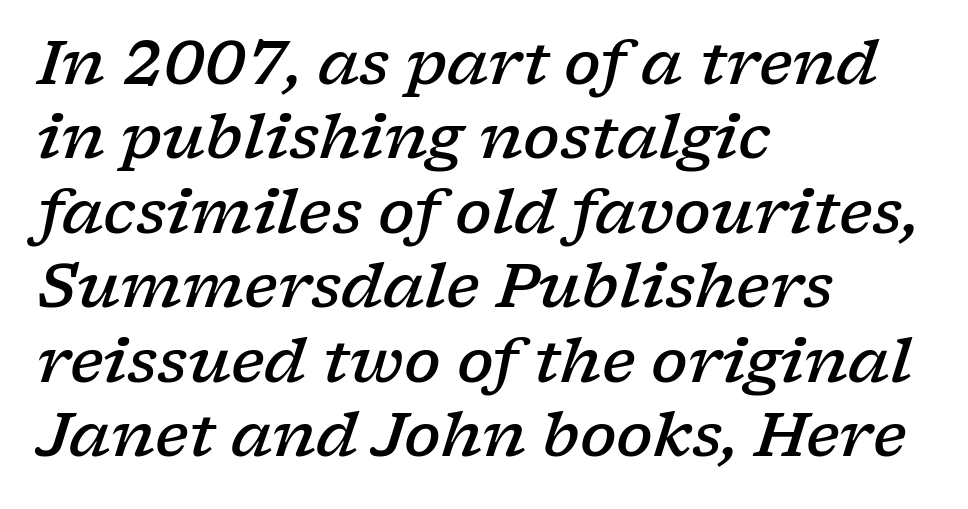
Q: Is the text bold? A: Semi-bold.
Q: Is the text italic (slanted)? A: Yes, it leans right by about 17 degrees.
Q: Is the typeface a serif or a sans-serif typeface? A: Serif.
Q: Is the text underlined? A: No.
Q: How is the paragraph aligned? A: Left-aligned.
Q: Is the spacing between letters normal or unusually wide? A: Normal.
Q: Width (condensed, normal, or wide)? A: Wide.
Q: Stroke contrast? A: Low.
Q: x-height? A: Medium.
Q: Monospaced? A: No.
